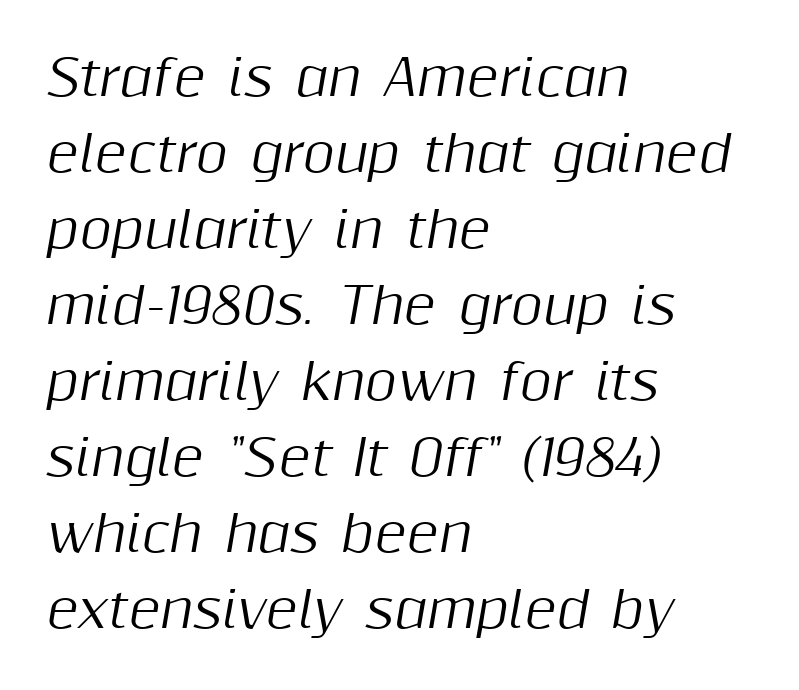
The image shows 49 px text type, italic (leaning right); set left-aligned, normal line spacing (1.55x), normal letter spacing, not underlined; medium stroke contrast and a medium x-height.
